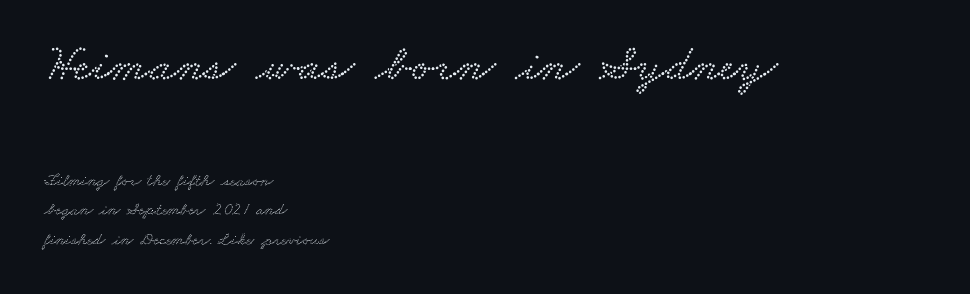
{"width": "wide", "stroke_contrast": "low", "x_height": "small", "monospaced": "no", "underline": "no", "align": "left", "line_spacing_ratio": 1.73, "letter_spacing": "normal", "letter_spacing_em": 0.0, "larger_block": "first", "size_ratio": 3.0, "glyph_px": 51}
